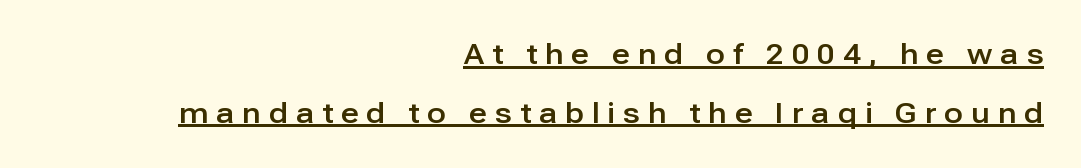
Is the block centered? No — it sits flush against the right margin. Quick note: underline on. Each new line begins a long way beneath the previous one. Vertical strokes here are truly vertical. The face used here is proportionally spaced, like ordinary book or web type. I'd call this a sans setting — the letters go barefoot.
